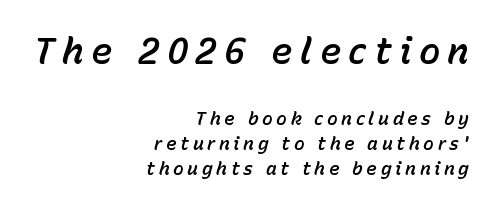
Q: Is the text italic (slanted)? A: Yes, it leans right by about 15 degrees.
Q: Is the text underlined? A: No.
Q: How is the paragraph aligned? A: Right-aligned.
Q: Is the spacing between letters normal or unusually wide? A: Unusually wide.
Q: Is the spacing between lines tight, normal or loose? A: Normal.
Q: Which block of text is set in a larger size, the first (top) or the second (bottom)? A: The first (top) one.
Q: Width (condensed, normal, or wide)? A: Normal.
Q: Stroke contrast? A: Low.
Q: x-height? A: Medium.
Q: Monospaced? A: No.
